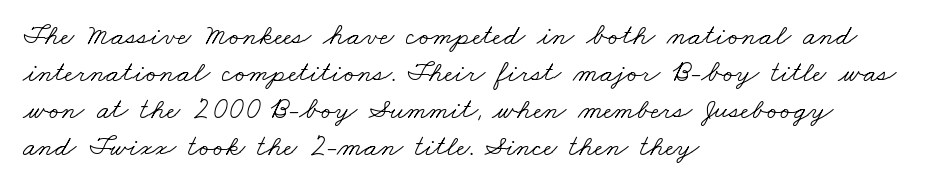
The image shows 30 px light, wide serif type; set left-aligned, line spacing 1.23x, normal letter spacing, not underlined; low stroke contrast and a small x-height.
